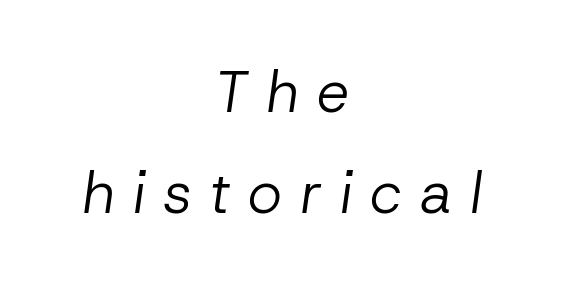
{"italic": "yes", "lean": "right", "slant_degrees": 8, "bold": "no", "weight": "regular", "width": "normal", "stroke_contrast": "low", "x_height": "medium", "monospaced": "no", "underline": "no", "align": "center", "line_spacing_ratio": 1.74, "letter_spacing": "wide", "letter_spacing_em": 0.31, "glyph_px": 58}
